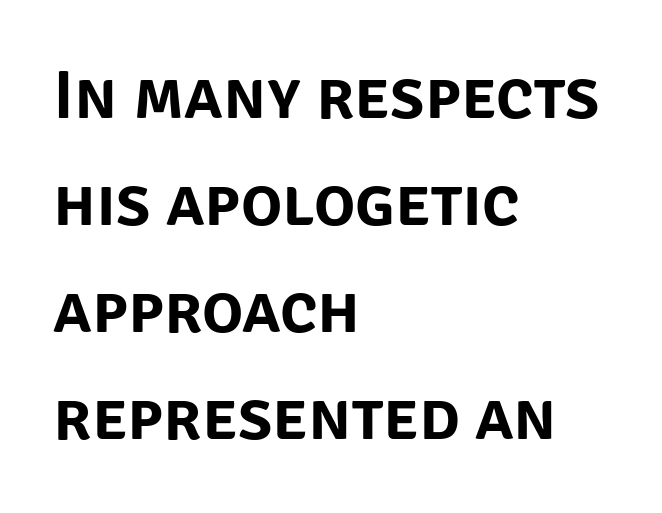
Style check: upright. Is this a fixed-width face? No — the glyphs have proportional, varying widths. The text block is weighted toward the left margin, trailing off unevenly rightward. In terms of letterspacing, this is plain default setting. Students, observe: this is what conventionally led text looks like. Serif or sans? Sans — the stroke terminals are bare.
